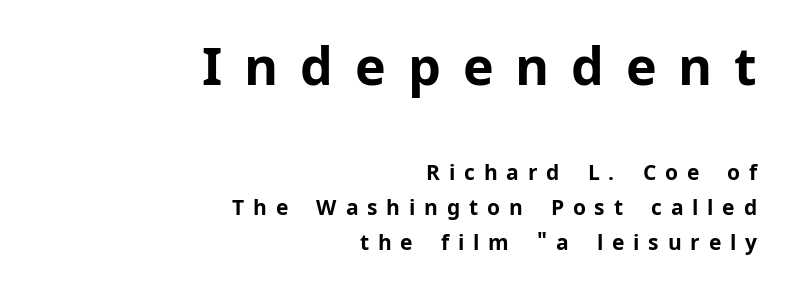
{"serif": "no", "italic": "no", "bold": "yes", "weight": "bold", "width": "normal", "stroke_contrast": "low", "x_height": "medium", "monospaced": "no", "underline": "no", "align": "right", "line_spacing": "normal", "line_spacing_ratio": 1.66, "letter_spacing": "wide", "letter_spacing_em": 0.42, "larger_block": "first", "size_ratio": 2.48, "glyph_px": 52}
